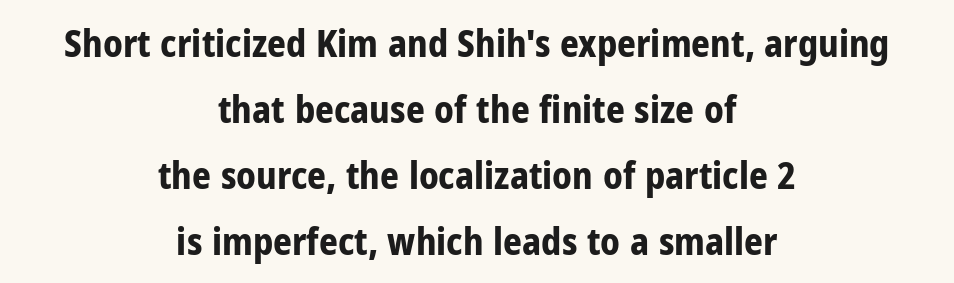
{"serif": "no", "italic": "no", "bold": "yes", "weight": "bold", "width": "condensed", "stroke_contrast": "low", "x_height": "medium", "monospaced": "no", "underline": "no", "align": "center", "line_spacing_ratio": 1.78, "letter_spacing": "normal", "letter_spacing_em": 0.0, "glyph_px": 37}
